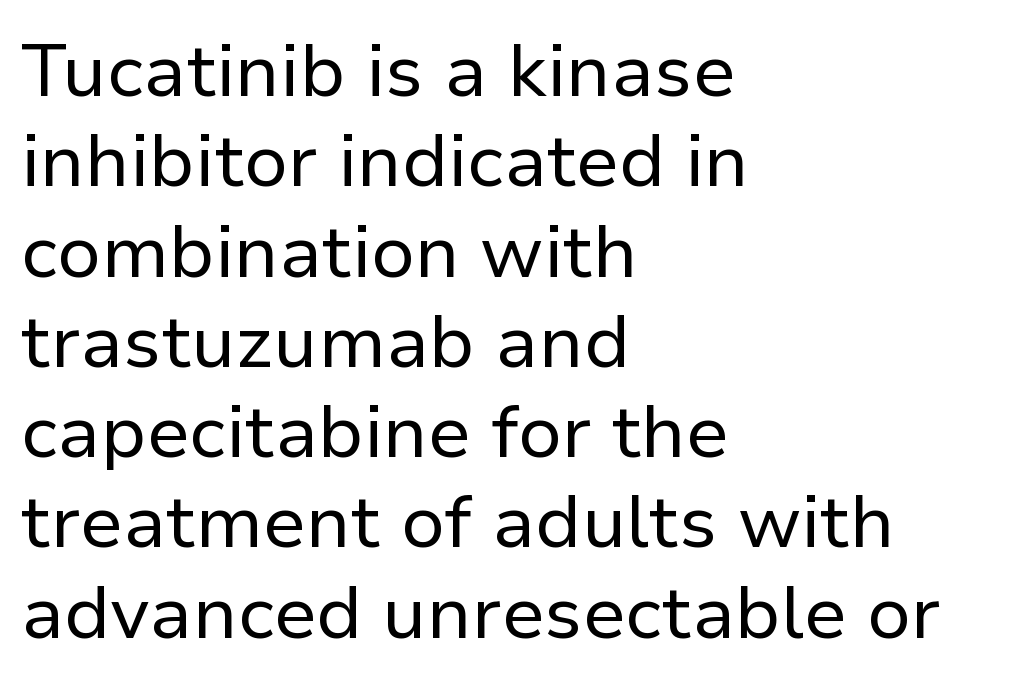
Do the characters align in a grid? No, the font is proportional. No extra ink here — the face is not bold. Descenders are the only things crossing below the line. Compared with typical body copy, the letter spacing here is the same. Teacher's note: observe the even left margin — that is flush-left alignment. This is sans-serif lettering, the kind often seen on screens and signage.
